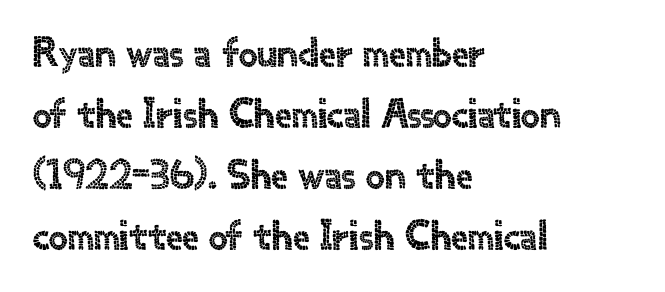
{"serif": "no", "italic": "no", "width": "normal", "x_height": "small", "monospaced": "no", "underline": "no", "align": "left", "line_spacing": "normal", "line_spacing_ratio": 1.45, "letter_spacing": "normal", "letter_spacing_em": 0.0, "glyph_px": 42}
